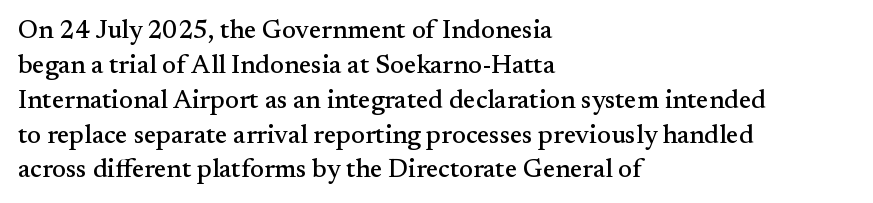
The letters stand straight up with perfectly vertical stems. Anything drawn beneath the words? Only blank space. Vertical spacing — default. Short note: letters normally spaced. Leftover space on each line is placed entirely after the last word.
